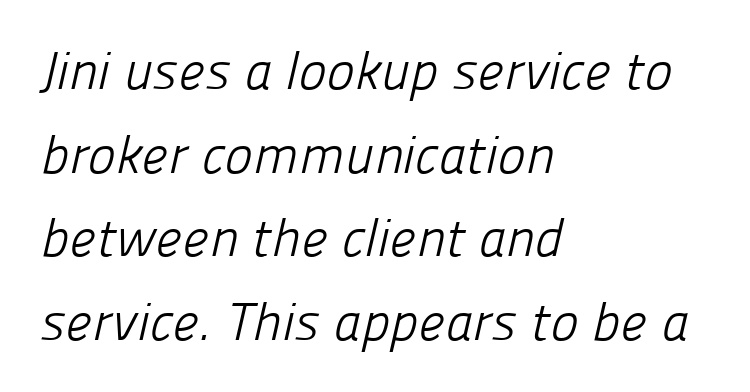
The image shows 53 px light sans-serif type; set left-aligned, normal line spacing (1.58x), normal letter spacing, not underlined; low stroke contrast and a medium x-height.
